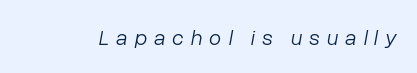
Check under the words: just untouched page. Letter spacing: wide. An italicized treatment has been applied to the whole sample. Think standard paragraph weight, or any step lighter than that.
